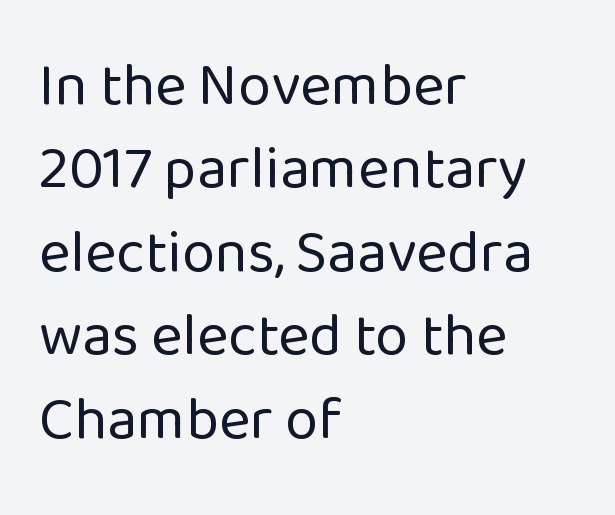
This is not heavy type; no bold has been used. Designer's note — italics off, roman on. Where is the straight margin? On the left. One glance says typical: line gaps are just what's usual. Varying glyph widths throughout — classic text-font behaviour.
